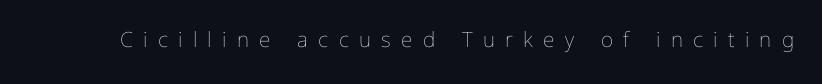
The passage shown is not underscored anywhere. This sample uses an upright cut, with every glyph sitting square on the baseline. The tracking jumps out immediately: characters are airy and widely separated. The strokes carry an ordinary text weight at most.
